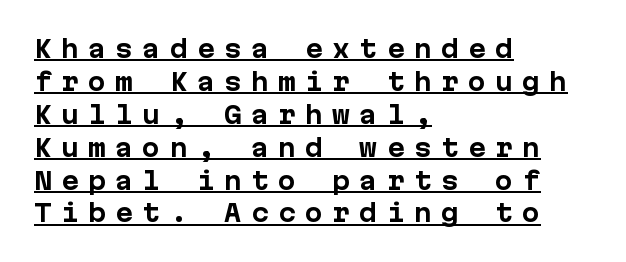
Q: Is the text bold? A: Yes.
Q: Is the text italic (slanted)? A: No, it is upright.
Q: Is the text underlined? A: Yes.
Q: How is the paragraph aligned? A: Left-aligned.
Q: Is the spacing between letters normal or unusually wide? A: Unusually wide.
Q: Is the spacing between lines tight, normal or loose? A: Normal.
